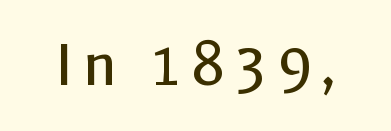
Character widths vary here, with narrow letters taking less room than wide ones. Look at the bottom of the vertical strokes: they stop flat, with no serifs. The glyphs are unaccompanied by any horizontal stroke below them. Unbolded letterforms with no extra heft.
